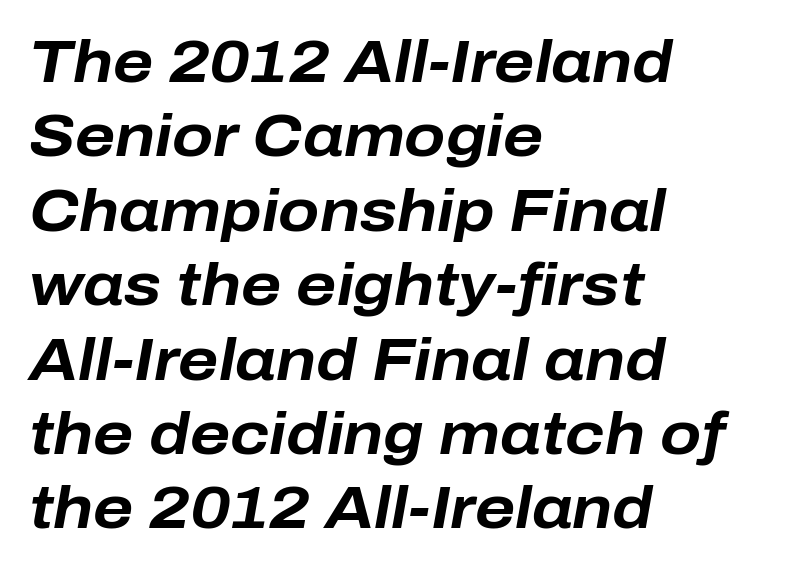
The image shows 60 px bold type, italic (leaning right); set left-aligned, line spacing 1.24x, normal letter spacing, not underlined; low stroke contrast and a medium x-height.
